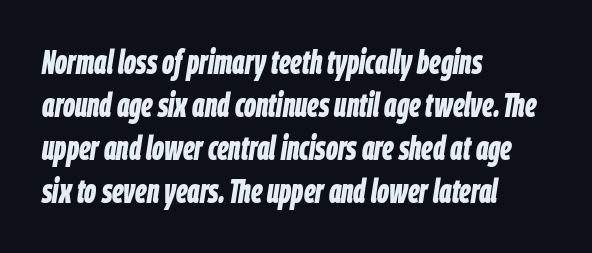
Q: Is the text bold? A: Yes.
Q: Is the text italic (slanted)? A: Yes, it leans right by about 9 degrees.
Q: Is the text underlined? A: No.
Q: How is the paragraph aligned? A: Left-aligned.
Q: Is the spacing between letters normal or unusually wide? A: Normal.
Q: Is the spacing between lines tight, normal or loose? A: Normal.
Q: Width (condensed, normal, or wide)? A: Condensed.
Q: Stroke contrast? A: Low.
Q: x-height? A: Large.
Q: Monospaced? A: No.
